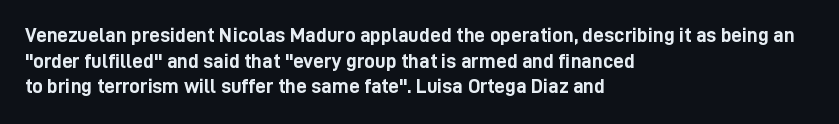
Q: Is the text bold? A: Yes.
Q: Is the text italic (slanted)? A: No, it is upright.
Q: Is the text underlined? A: No.
Q: How is the paragraph aligned? A: Left-aligned.
Q: Is the spacing between letters normal or unusually wide? A: Normal.
